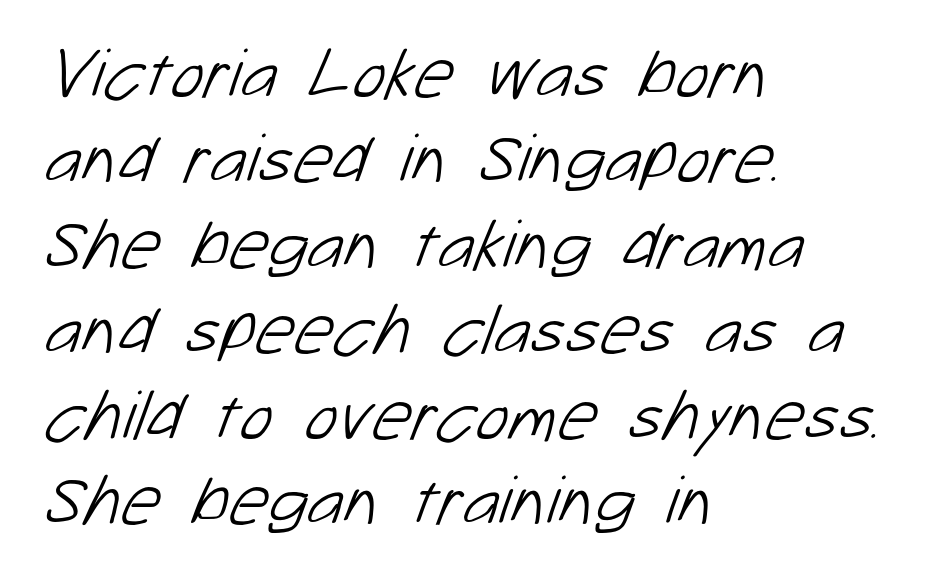
You could not count columns in this text — the font is proportionally spaced. Reading down the block, your eye returns to a fixed left position each line. The gap between lines stays unmarked. The passage shown is not bold in any degree. The rendering shows plain stroke endings on the letterforms — a sans-serif design.
